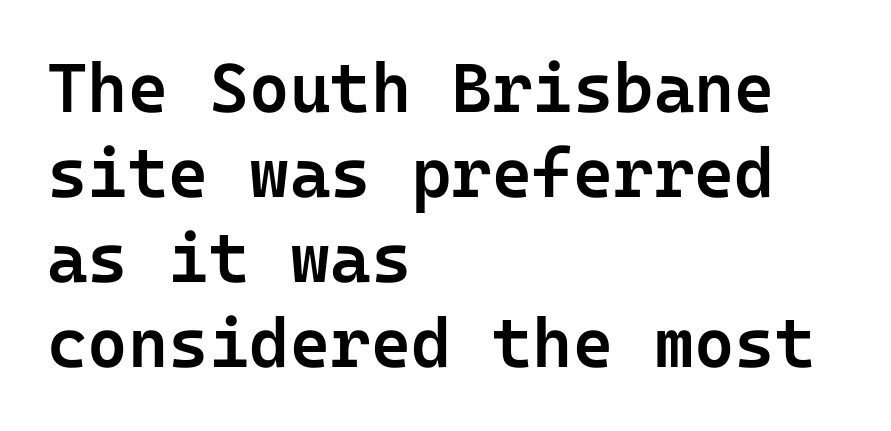
Ordinary non-slanted type is in use. The lines are quadded left. Students, this is semibold: more ink than regular, less than bold. The rendering keeps characters at their native spacing. Underlining? Definitely not there. The designer went with a sans here, leaving each stem footless.
